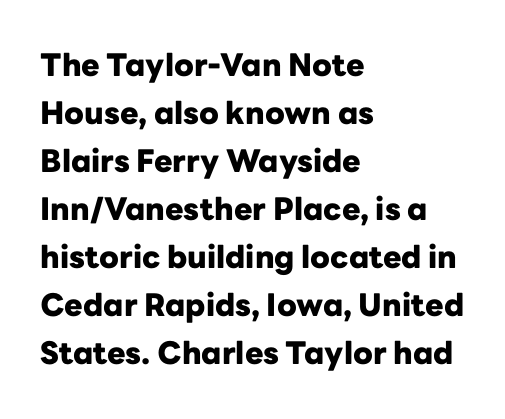
Q: Is the text bold? A: Yes.
Q: Is the text italic (slanted)? A: No, it is upright.
Q: Is the typeface a serif or a sans-serif typeface? A: Sans-serif.
Q: Is the text underlined? A: No.
Q: How is the paragraph aligned? A: Left-aligned.
Q: Is the spacing between letters normal or unusually wide? A: Normal.
Q: Is the spacing between lines tight, normal or loose? A: Normal.
Q: Width (condensed, normal, or wide)? A: Normal.
Q: Stroke contrast? A: Low.
Q: x-height? A: Medium.
Q: Monospaced? A: No.
